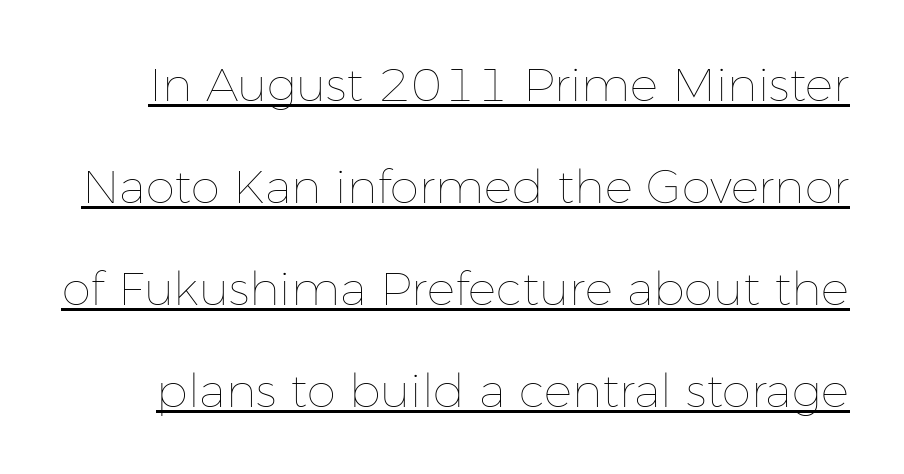
Q: Is the text bold? A: No.
Q: Is the text italic (slanted)? A: No, it is upright.
Q: Is the text underlined? A: Yes.
Q: Is the spacing between letters normal or unusually wide? A: Normal.
Q: Is the spacing between lines tight, normal or loose? A: Loose.
Q: Width (condensed, normal, or wide)? A: Normal.
Q: Stroke contrast? A: Low.
Q: x-height? A: Medium.
Q: Monospaced? A: No.
